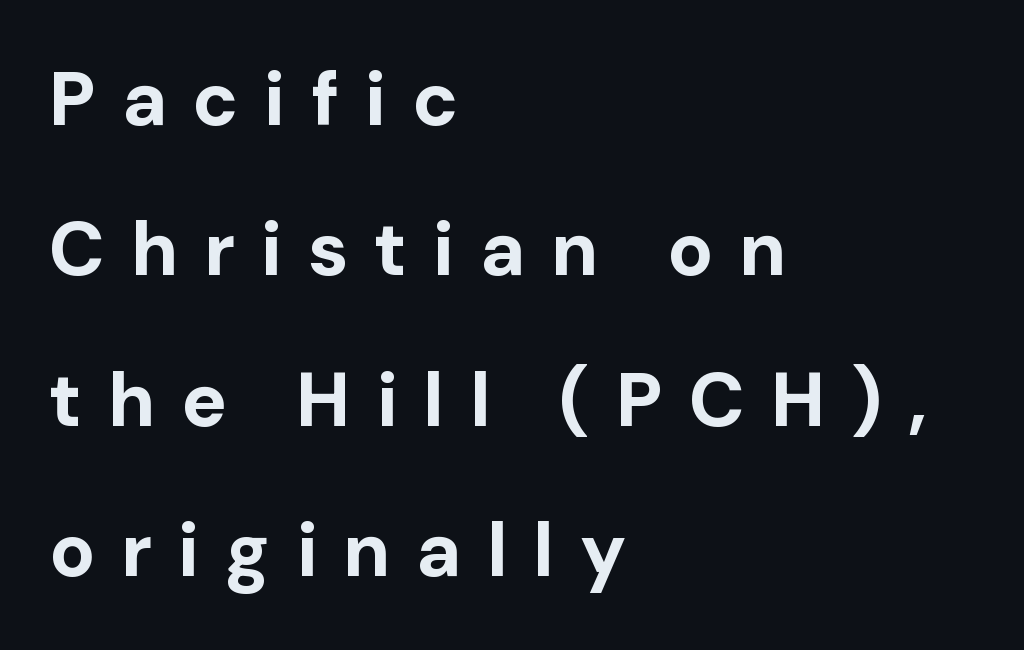
The image shows 76 px bold sans-serif type, upright; set left-aligned, loose line spacing (1.98x), unusually wide letter spacing (+0.34 em), not underlined; low stroke contrast and a medium x-height.
